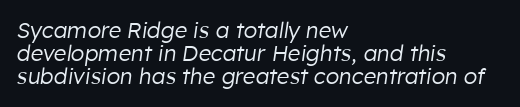
The image shows 22 px text type, italic (leaning right); set left-aligned, tight line spacing (1.05x), normal letter spacing, not underlined.
